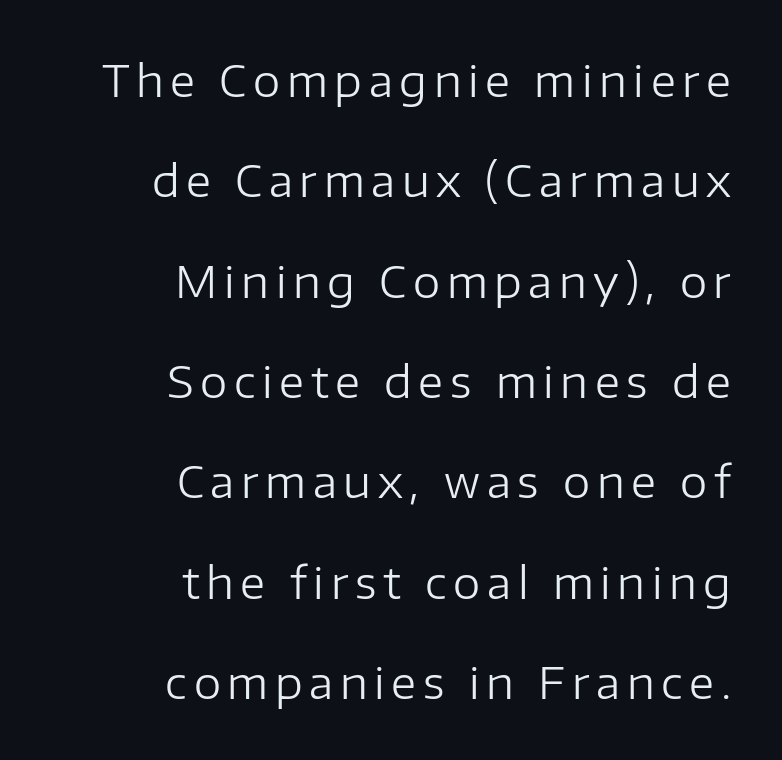
{"serif": "no", "italic": "no", "bold": "no", "weight": "regular", "width": "normal", "stroke_contrast": "low", "x_height": "medium", "monospaced": "no", "underline": "no", "align": "right", "line_spacing": "loose", "line_spacing_ratio": 2.28, "glyph_px": 44}
